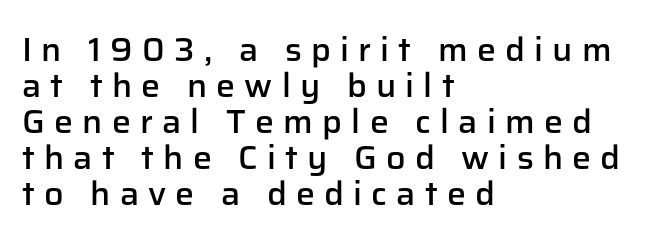
The image shows 34 px semibold sans-serif type, upright; set left-aligned, tight line spacing (1.06x), unusually wide letter spacing (+0.27 em), not underlined; low stroke contrast and a medium x-height.
